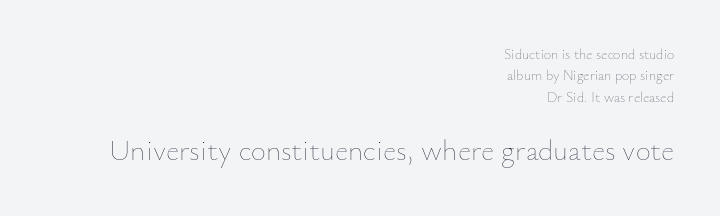
Q: Is the text bold? A: No.
Q: Is the text italic (slanted)? A: No, it is upright.
Q: Is the text underlined? A: No.
Q: How is the paragraph aligned? A: Right-aligned.
Q: Is the spacing between letters normal or unusually wide? A: Normal.
Q: Is the spacing between lines tight, normal or loose? A: Normal.
Q: Which block of text is set in a larger size, the first (top) or the second (bottom)? A: The second (bottom) one.
Q: Width (condensed, normal, or wide)? A: Normal.
Q: Stroke contrast? A: Low.
Q: x-height? A: Small.
Q: Monospaced? A: No.
